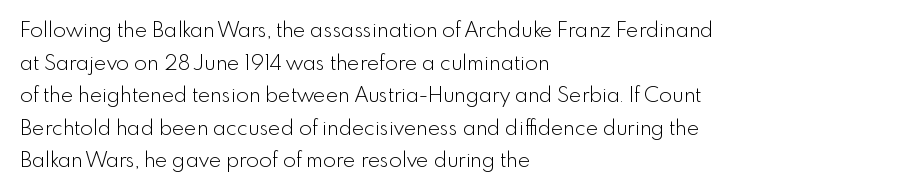
The image shows 21 px text type, upright; set left-aligned, normal line spacing (1.55x), normal letter spacing, not underlined.
